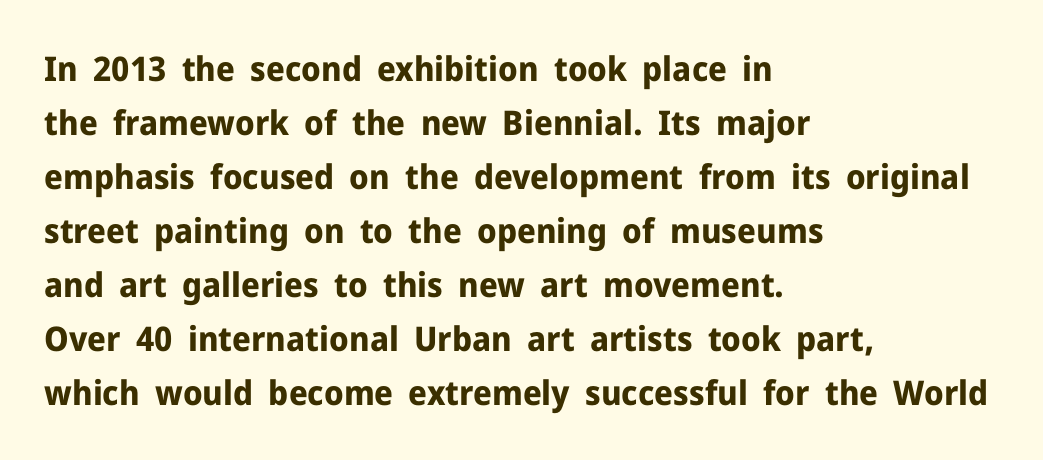
{"serif": "no", "italic": "no", "bold": "yes", "weight": "bold", "width": "normal", "stroke_contrast": "low", "x_height": "medium", "monospaced": "no", "underline": "no", "align": "left", "line_spacing": "normal", "line_spacing_ratio": 1.59, "letter_spacing": "normal", "letter_spacing_em": 0.0, "glyph_px": 34}
